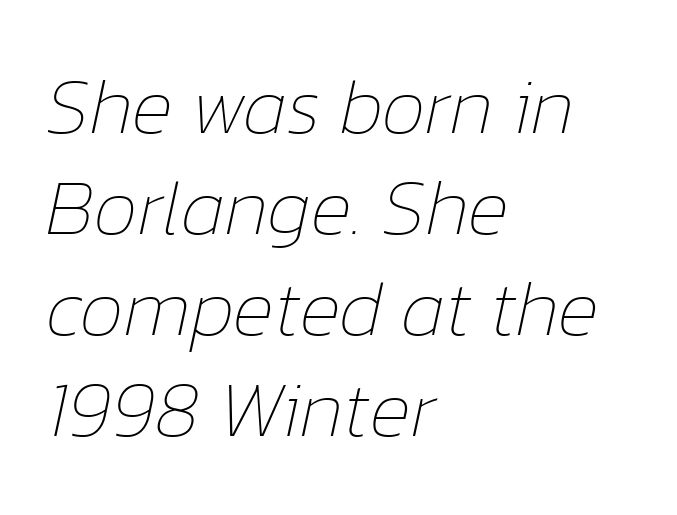
The image shows 79 px thin type, italic (leaning right); set left-aligned, normal line spacing (1.28x), normal letter spacing, not underlined; low stroke contrast and a medium x-height.
